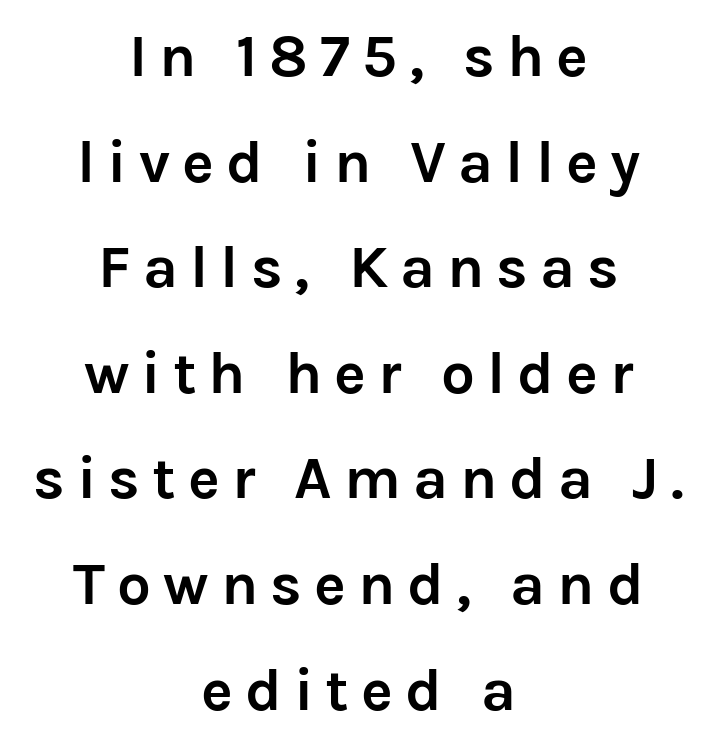
Q: Is the text bold? A: Yes.
Q: Is the text italic (slanted)? A: No, it is upright.
Q: Is the typeface a serif or a sans-serif typeface? A: Sans-serif.
Q: Is the text underlined? A: No.
Q: How is the paragraph aligned? A: Centered.
Q: Is the spacing between letters normal or unusually wide? A: Unusually wide.
Q: Width (condensed, normal, or wide)? A: Normal.
Q: Stroke contrast? A: Low.
Q: x-height? A: Medium.
Q: Monospaced? A: No.
